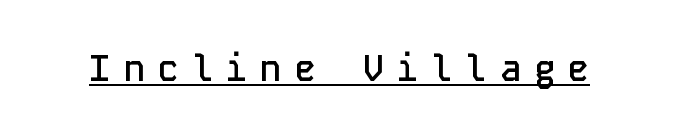
Q: Is the text bold? A: Semi-bold.
Q: Is the text italic (slanted)? A: No, it is upright.
Q: Is the typeface a serif or a sans-serif typeface? A: Sans-serif.
Q: Is the text underlined? A: Yes.
Q: Is the spacing between letters normal or unusually wide? A: Unusually wide.
Q: Width (condensed, normal, or wide)? A: Normal.
Q: Stroke contrast? A: Low.
Q: x-height? A: Medium.
Q: Monospaced? A: Yes.
